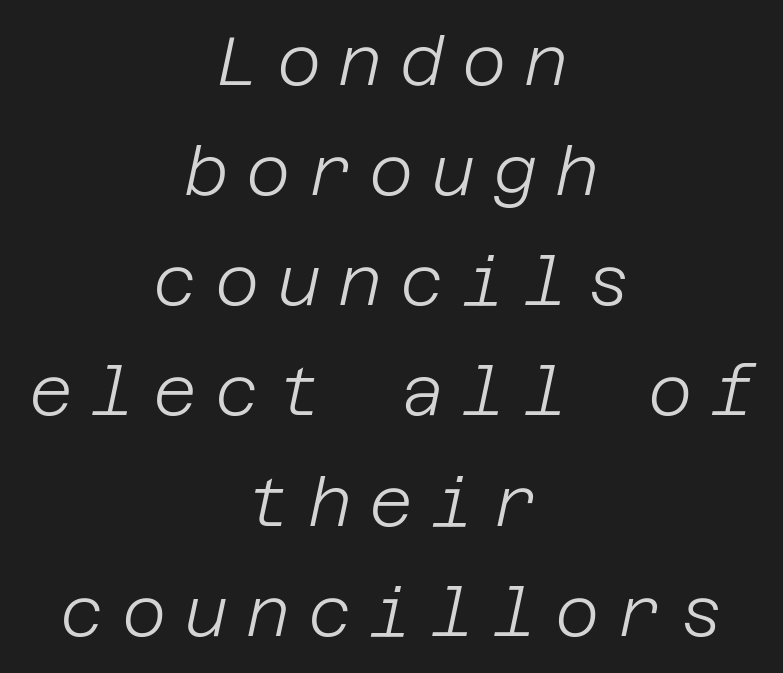
{"italic": "yes", "lean": "right", "slant_degrees": 12, "bold": "no", "weight": "light", "width": "normal", "stroke_contrast": "low", "x_height": "large", "underline": "no", "align": "center", "line_spacing": "normal", "line_spacing_ratio": 1.62, "letter_spacing": "wide", "letter_spacing_em": 0.26, "glyph_px": 68}
